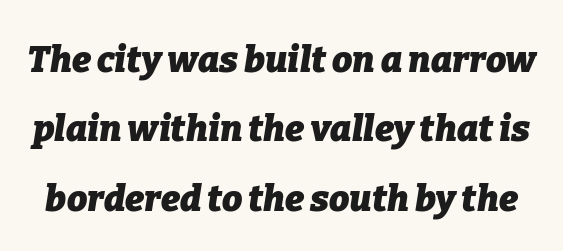
{"italic": "yes", "lean": "right", "slant_degrees": 9, "bold": "yes", "weight": "heavy", "width": "normal", "stroke_contrast": "low", "x_height": "medium", "monospaced": "no", "underline": "no", "line_spacing": "loose", "line_spacing_ratio": 1.93, "letter_spacing": "normal", "letter_spacing_em": 0.0, "glyph_px": 36}
